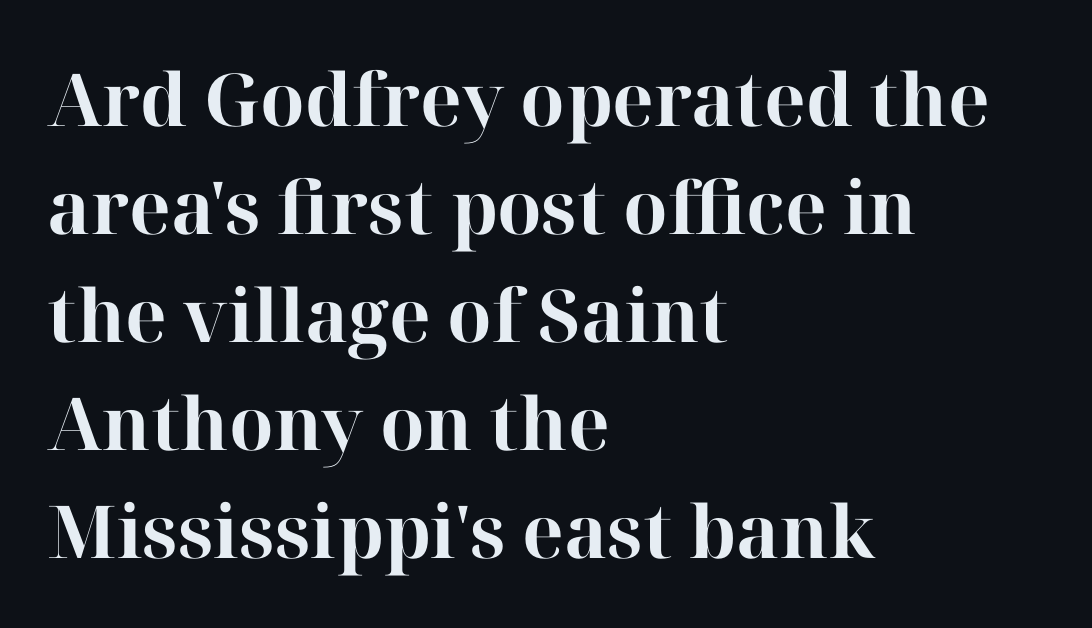
The image shows 73 px bold serif type, upright; set left-aligned, normal line spacing (1.48x), normal letter spacing, not underlined; high stroke contrast and a medium x-height.
